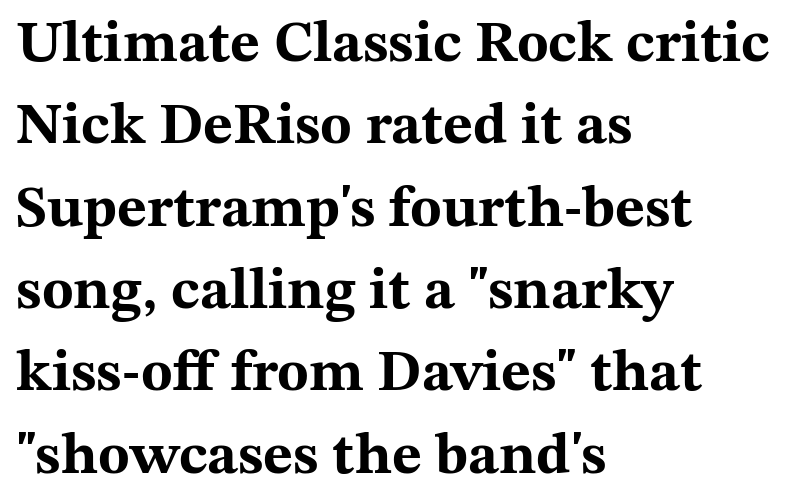
The image shows 58 px bold, wide serif type, upright; set left-aligned, normal line spacing (1.42x), normal letter spacing, not underlined; medium stroke contrast and a medium x-height.
